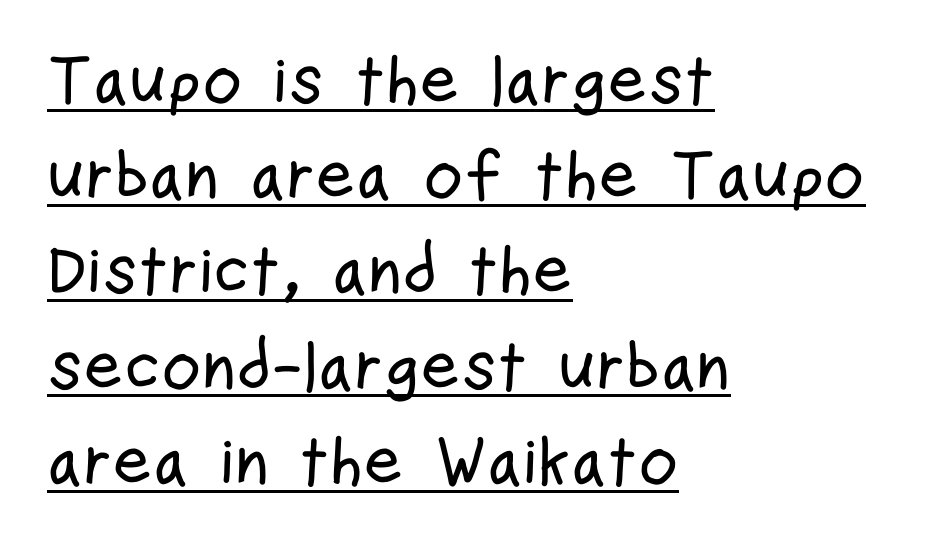
Posture: vertical. Every row of glyphs begins at an identical x-position on the left. This sample keeps an unexceptional amount of space between lines. The specimen includes a rule beneath the text block's lines.
